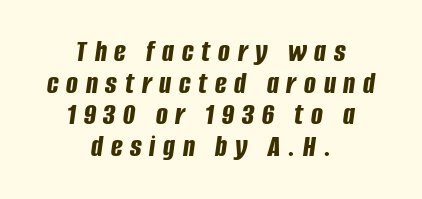
Very little white space separates one row of letters from the next. The text block is weighted toward neither margin, spreading evenly from the middle. Quick note: underline off. In terms of letterspacing, this is a distinctly airy, spread setting. A typesetter would call this proportional, since set widths differ per character. Summary of weight: heavy, a full bold.
